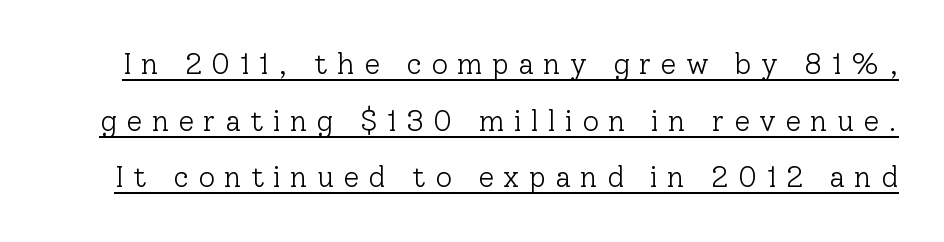
Q: Is the text bold? A: No.
Q: Is the text italic (slanted)? A: No, it is upright.
Q: Is the typeface a serif or a sans-serif typeface? A: Serif.
Q: Is the text underlined? A: Yes.
Q: Is the spacing between letters normal or unusually wide? A: Unusually wide.
Q: Is the spacing between lines tight, normal or loose? A: Loose.
Q: Width (condensed, normal, or wide)? A: Normal.
Q: Stroke contrast? A: Low.
Q: x-height? A: Medium.
Q: Monospaced? A: No.
